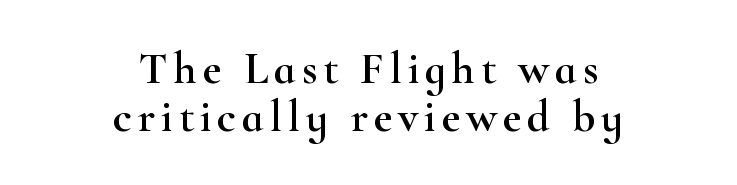
The image shows 45 px wide serif type, upright; set centered, tight line spacing (1.06x), not underlined; high stroke contrast and a small x-height.
